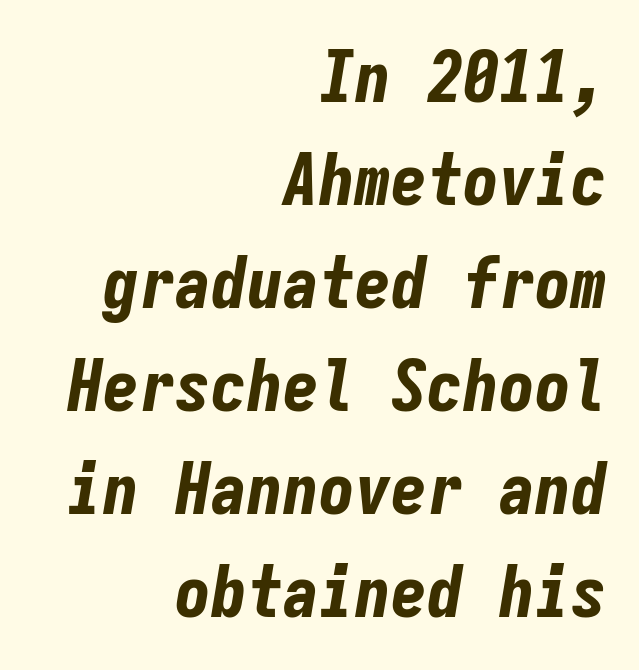
{"italic": "yes", "lean": "right", "slant_degrees": 9, "bold": "yes", "weight": "bold", "width": "condensed", "stroke_contrast": "low", "x_height": "medium", "monospaced": "yes", "underline": "no", "align": "right", "line_spacing": "normal", "line_spacing_ratio": 1.43, "letter_spacing": "normal", "letter_spacing_em": 0.0, "glyph_px": 72}
